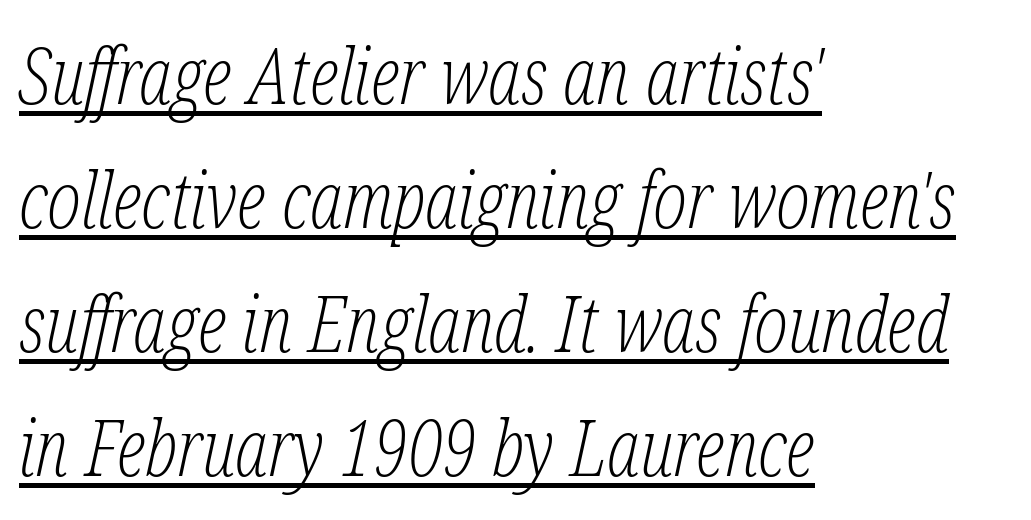
The typesetter has applied underlining to the passage shown. The letterforms sit shoulder to shoulder at normal distance. Note the varied advance widths — an 'i' is clearly narrower than an 'm'. A typesetter would mark this as italic. In CSS terms this would be text-align: left.
